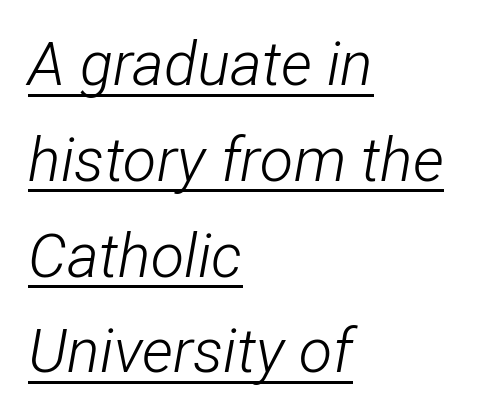
{"italic": "yes", "lean": "right", "slant_degrees": 12, "bold": "no", "weight": "light", "width": "condensed", "stroke_contrast": "low", "x_height": "medium", "monospaced": "no", "underline": "yes", "align": "left", "line_spacing": "normal", "line_spacing_ratio": 1.57, "letter_spacing": "normal", "letter_spacing_em": 0.0, "glyph_px": 61}
